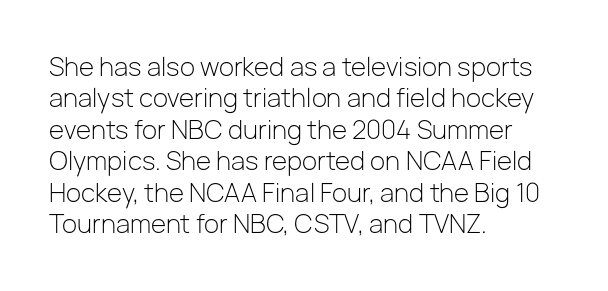
The image shows 25 px text type, upright; set left-aligned, normal line spacing (1.26x), normal letter spacing, not underlined.
